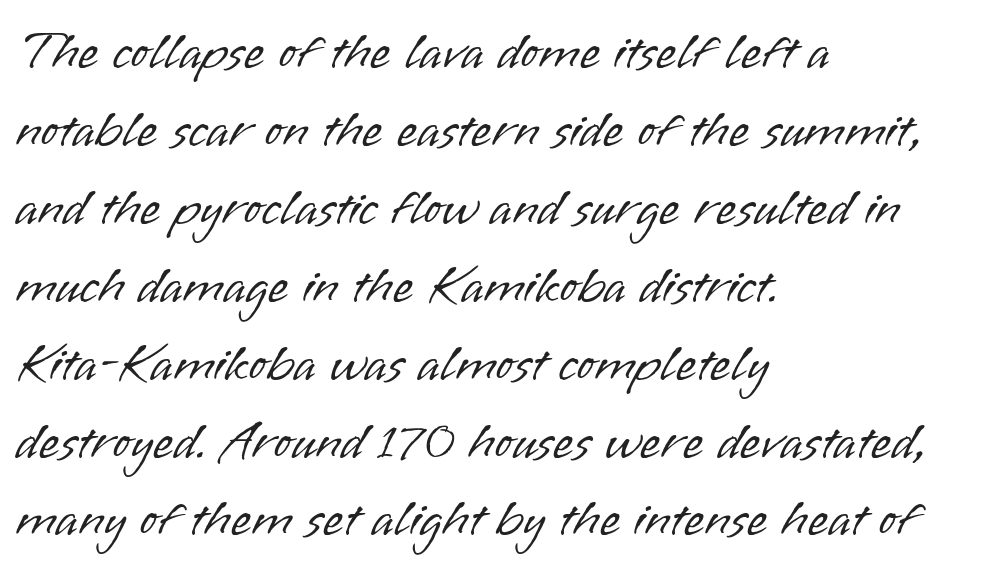
The image shows 53 px light sans-serif type; set left-aligned, normal line spacing (1.47x), normal letter spacing, not underlined; low stroke contrast and a small x-height.
